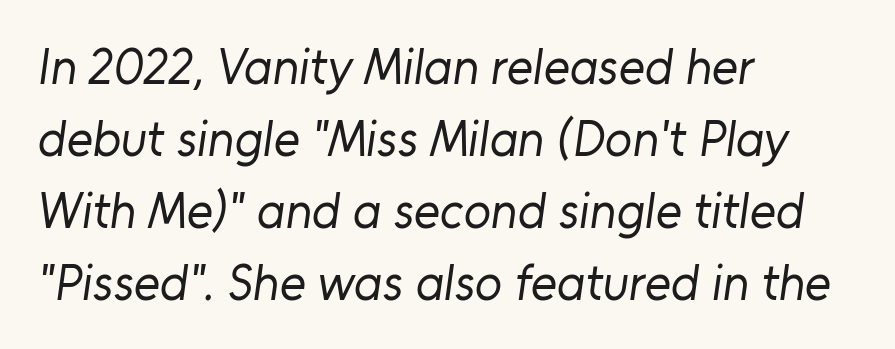
{"serif": "no", "bold": "no", "weight": "regular", "width": "normal", "stroke_contrast": "low", "x_height": "medium", "monospaced": "no", "underline": "no", "align": "left", "line_spacing": "normal", "line_spacing_ratio": 1.44, "letter_spacing": "normal", "letter_spacing_em": 0.0, "glyph_px": 50}
